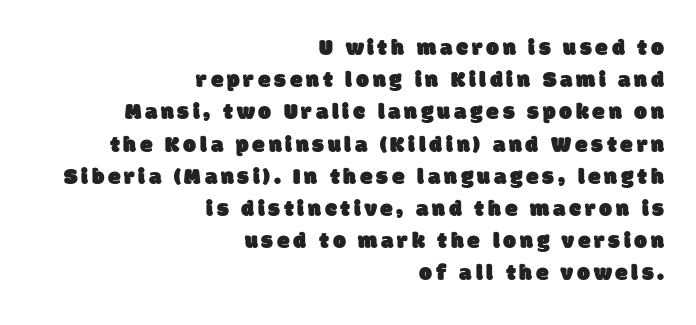
Check under the words: just untouched page. These lines are set flush right with a ragged left edge. A normal amount of white space separates one row of letters from the next.
